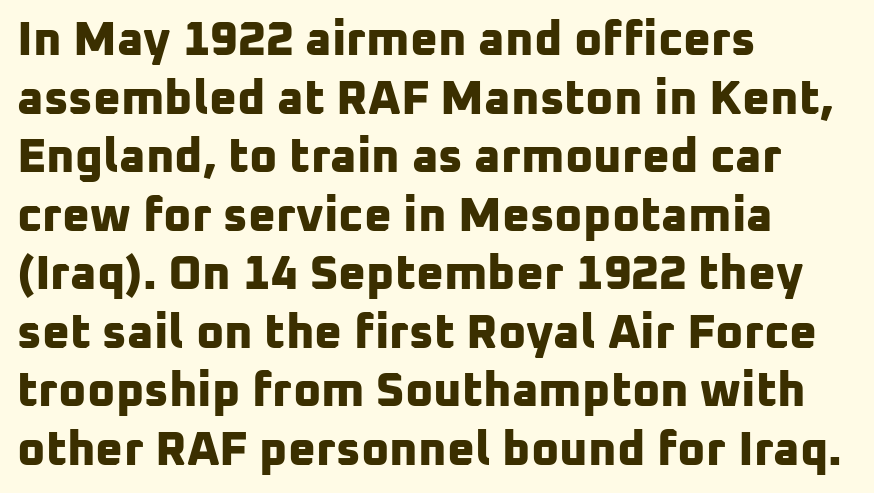
Looks like regular typesetting: each glyph gets only the width it needs. A full-strength bold gives these letters their thick strokes. Are there feet on the stems? There aren't — it's a sans. Type without underlining. Teacher's note: observe the even left margin — that is flush-left alignment.
